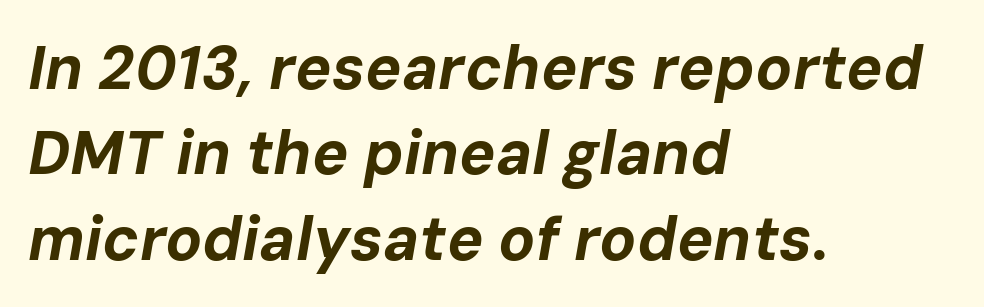
Q: Is the text bold? A: Yes.
Q: Is the text italic (slanted)? A: Yes, it leans right by about 10 degrees.
Q: Is the text underlined? A: No.
Q: How is the paragraph aligned? A: Left-aligned.
Q: Is the spacing between letters normal or unusually wide? A: Normal.
Q: Is the spacing between lines tight, normal or loose? A: Normal.
Q: Width (condensed, normal, or wide)? A: Normal.
Q: Stroke contrast? A: Low.
Q: x-height? A: Medium.
Q: Monospaced? A: No.
